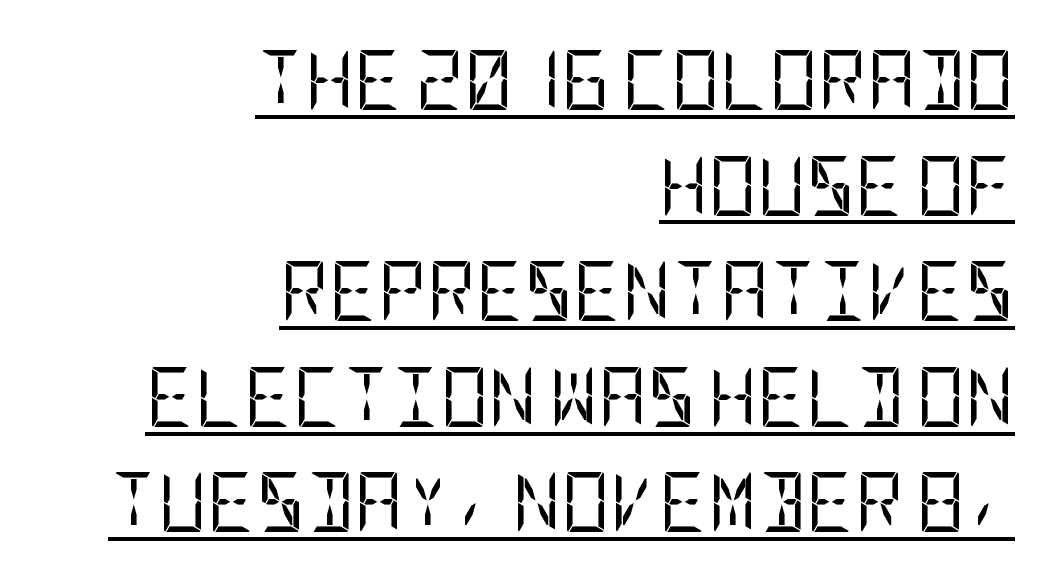
The image shows 60 px regular-weight, condensed sans-serif type, upright; set right-aligned, line spacing 1.76x, normal letter spacing, underlined; low stroke contrast and a large x-height.
